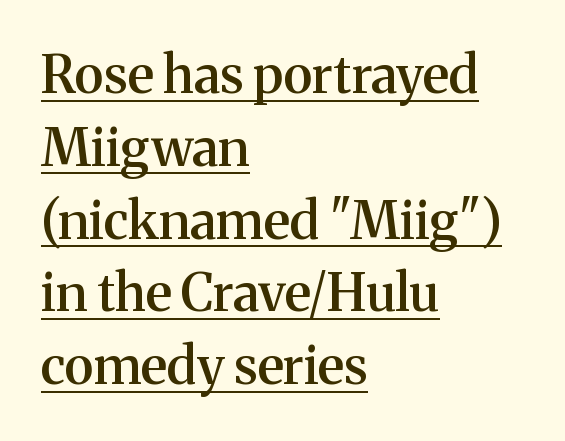
{"serif": "yes", "italic": "no", "bold": "semi", "weight": "semibold", "width": "normal", "stroke_contrast": "medium", "x_height": "medium", "monospaced": "no", "underline": "yes", "align": "left", "line_spacing": "normal", "line_spacing_ratio": 1.4, "letter_spacing": "normal", "letter_spacing_em": 0.0, "glyph_px": 52}
